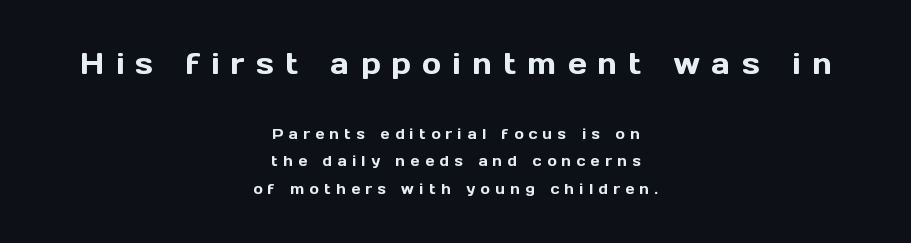
{"serif": "no", "italic": "no", "width": "normal", "x_height": "medium", "monospaced": "no", "underline": "no", "align": "center", "line_spacing": "loose", "line_spacing_ratio": 1.96, "letter_spacing": "wide", "letter_spacing_em": 0.39, "larger_block": "first", "size_ratio": 2.07, "glyph_px": 29}
